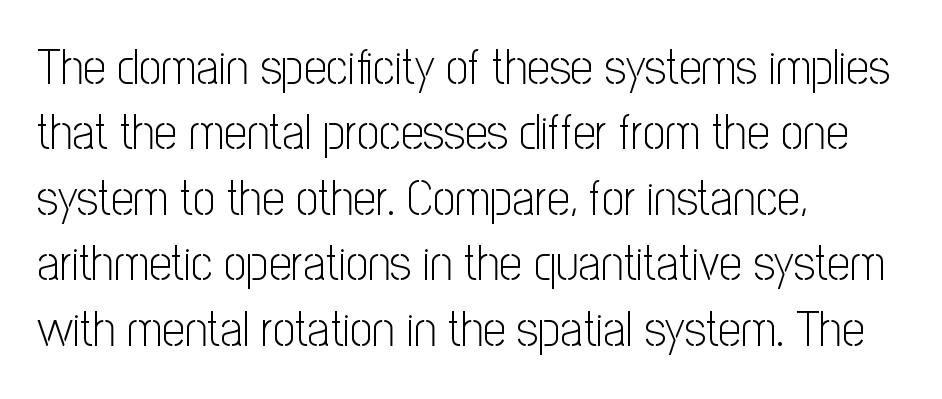
The image shows 50 px light, condensed sans-serif type, upright; set left-aligned, normal line spacing (1.31x), normal letter spacing, not underlined; low stroke contrast and a medium x-height.
